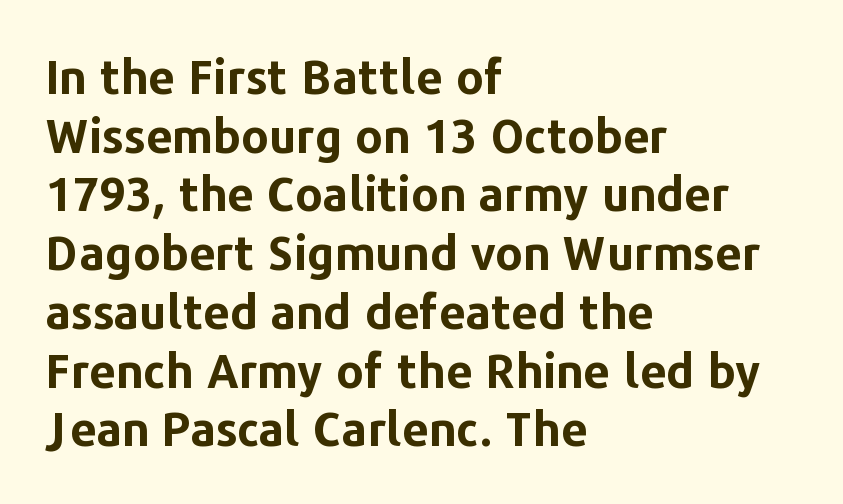
{"serif": "no", "italic": "no", "bold": "yes", "weight": "bold", "width": "normal", "stroke_contrast": "low", "x_height": "medium", "monospaced": "no", "underline": "no", "align": "left", "line_spacing": "normal", "line_spacing_ratio": 1.25, "letter_spacing": "normal", "letter_spacing_em": 0.0, "glyph_px": 47}
